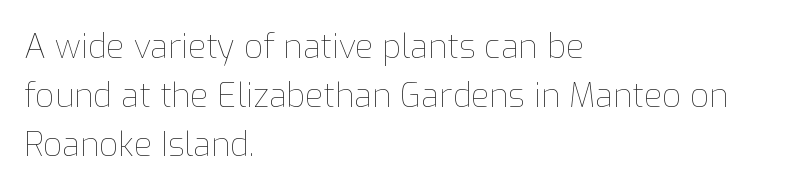
Q: Is the text bold? A: No.
Q: Is the text italic (slanted)? A: No, it is upright.
Q: Is the text underlined? A: No.
Q: How is the paragraph aligned? A: Left-aligned.
Q: Is the spacing between letters normal or unusually wide? A: Normal.
Q: Is the spacing between lines tight, normal or loose? A: Normal.
Q: Width (condensed, normal, or wide)? A: Normal.
Q: Stroke contrast? A: Low.
Q: x-height? A: Medium.
Q: Monospaced? A: No.
